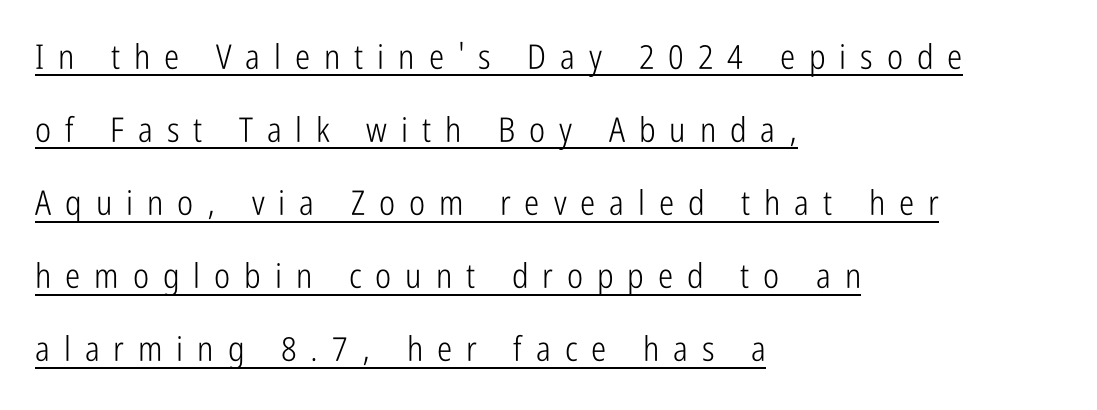
{"serif": "no", "italic": "no", "bold": "no", "weight": "light", "width": "condensed", "stroke_contrast": "low", "x_height": "medium", "monospaced": "no", "underline": "yes", "align": "left", "line_spacing": "loose", "line_spacing_ratio": 2.15, "letter_spacing": "wide", "letter_spacing_em": 0.41, "glyph_px": 34}
